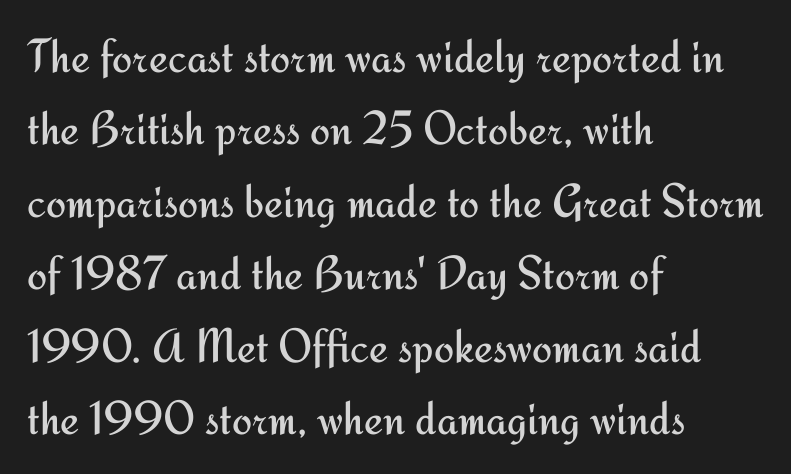
The image shows 48 px regular-weight sans-serif type, upright; set left-aligned, normal line spacing (1.51x), normal letter spacing, not underlined; medium stroke contrast and a small x-height.
